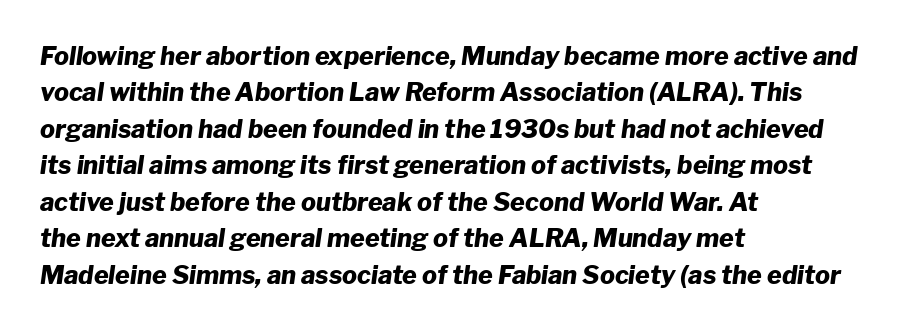
The gaps between neighbouring characters are ordinary and unremarkable. The lines are quadded left. Plain, unruled lines of type. Regarding leading, the lines here are spaced in the standard way. Compared with ordinary roman type, these characters are visibly tilted.
